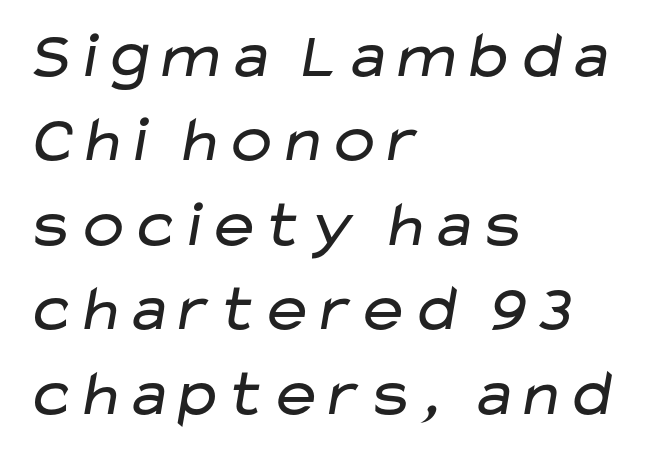
{"serif": "no", "bold": "no", "weight": "regular", "width": "wide", "stroke_contrast": "low", "x_height": "medium", "monospaced": "no", "underline": "no", "align": "left", "line_spacing": "normal", "line_spacing_ratio": 1.28, "letter_spacing": "normal", "letter_spacing_em": 0.0, "glyph_px": 66}
